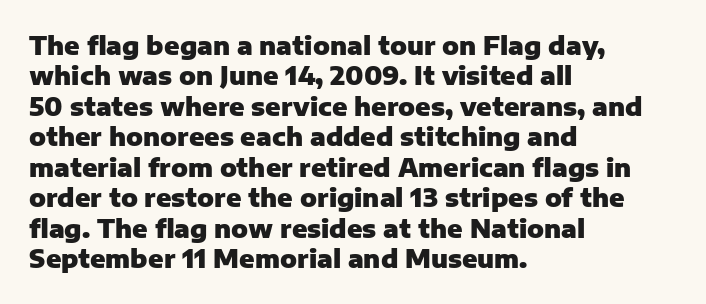
{"italic": "no", "bold": "yes", "underline": "no", "align": "left", "line_spacing_ratio": 1.22, "letter_spacing": "normal", "letter_spacing_em": 0.0, "glyph_px": 25}
